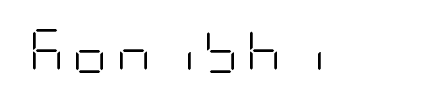
{"serif": "no", "italic": "no", "bold": "no", "weight": "light", "width": "condensed", "stroke_contrast": "low", "x_height": "large", "underline": "no", "glyph_px": 44}
